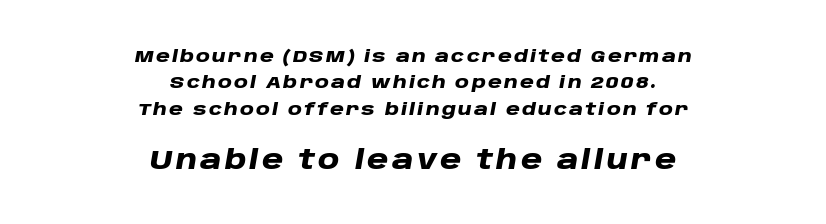
Q: Is the text bold? A: Yes.
Q: Is the text italic (slanted)? A: Yes, it leans right by about 10 degrees.
Q: Is the text underlined? A: No.
Q: How is the paragraph aligned? A: Centered.
Q: Is the spacing between lines tight, normal or loose? A: Normal.
Q: Which block of text is set in a larger size, the first (top) or the second (bottom)? A: The second (bottom) one.
